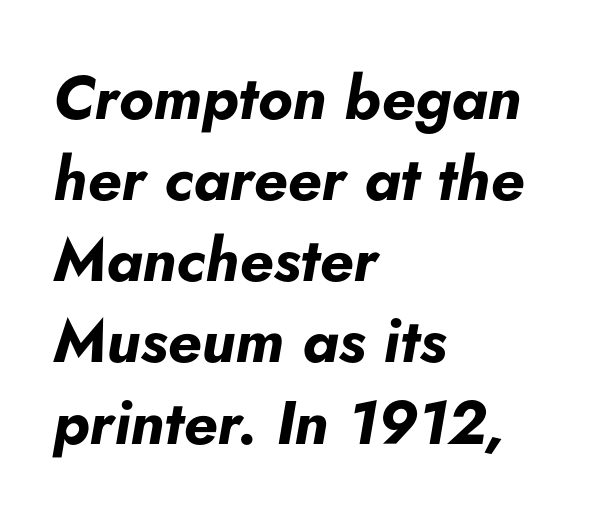
Line spacing here is normal. Character widths vary here, with narrow letters taking less room than wide ones. Caption: bold face, heavy strokes. Every row of glyphs begins at an identical x-position on the left.
